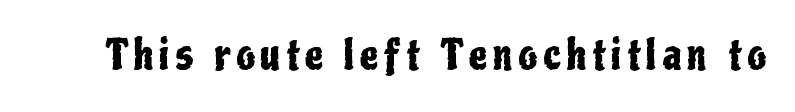
The image shows 41 px condensed sans-serif type, upright; set not underlined; low stroke contrast and a medium x-height.
